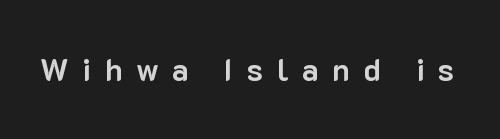
Q: Is the text bold? A: Yes.
Q: Is the text italic (slanted)? A: No, it is upright.
Q: Is the typeface a serif or a sans-serif typeface? A: Sans-serif.
Q: Is the text underlined? A: No.
Q: Is the spacing between letters normal or unusually wide? A: Unusually wide.
Q: Width (condensed, normal, or wide)? A: Normal.
Q: Stroke contrast? A: Low.
Q: x-height? A: Medium.
Q: Monospaced? A: No.
